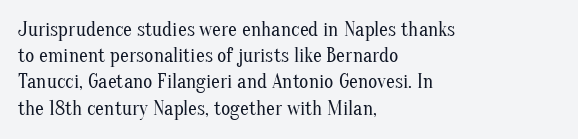
Q: Is the text bold? A: No.
Q: Is the text italic (slanted)? A: No, it is upright.
Q: Is the text underlined? A: No.
Q: How is the paragraph aligned? A: Left-aligned.
Q: Is the spacing between letters normal or unusually wide? A: Normal.
Q: Is the spacing between lines tight, normal or loose? A: Normal.
